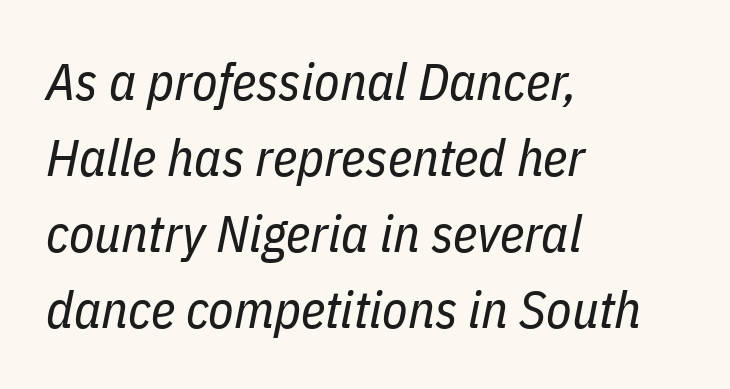
Characters follow at the spacing the type designer built in. If you drew a ruler down the left edge, every line would touch it. The weight tops out at a normal text grade. The axis of the letterforms is tilted away from vertical. This rendering features lettering with no underline. The leading is moderate, giving the passage an even texture.
